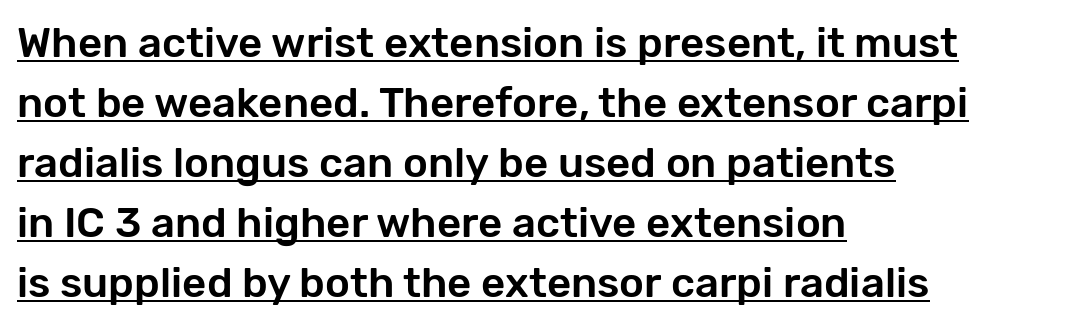
Q: Is the text italic (slanted)? A: No, it is upright.
Q: Is the typeface a serif or a sans-serif typeface? A: Sans-serif.
Q: Is the text underlined? A: Yes.
Q: How is the paragraph aligned? A: Left-aligned.
Q: Is the spacing between letters normal or unusually wide? A: Normal.
Q: Is the spacing between lines tight, normal or loose? A: Normal.
Q: Width (condensed, normal, or wide)? A: Normal.
Q: Stroke contrast? A: Low.
Q: x-height? A: Medium.
Q: Monospaced? A: No.
